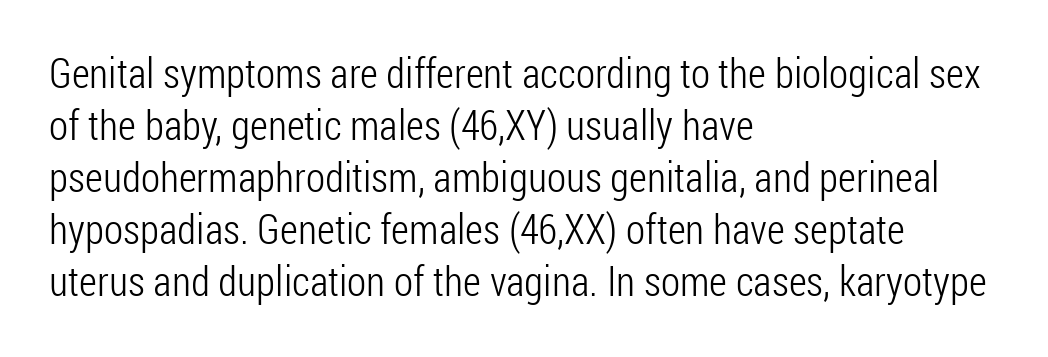
{"serif": "no", "italic": "no", "bold": "no", "weight": "light", "width": "condensed", "stroke_contrast": "low", "x_height": "medium", "monospaced": "no", "underline": "no", "align": "left", "line_spacing_ratio": 1.24, "letter_spacing": "normal", "letter_spacing_em": 0.0, "glyph_px": 42}
